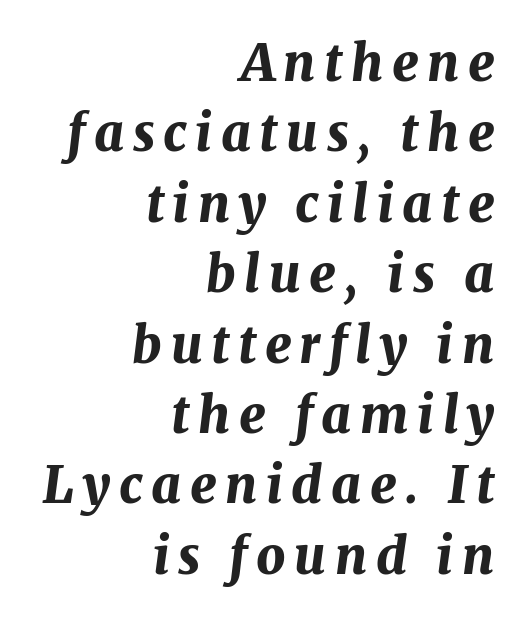
Q: Is the text bold? A: Yes.
Q: Is the text italic (slanted)? A: Yes, it leans right by about 7 degrees.
Q: Is the text underlined? A: No.
Q: How is the paragraph aligned? A: Right-aligned.
Q: Is the spacing between lines tight, normal or loose? A: Normal.
Q: Width (condensed, normal, or wide)? A: Normal.
Q: Stroke contrast? A: Medium.
Q: x-height? A: Medium.
Q: Monospaced? A: No.
